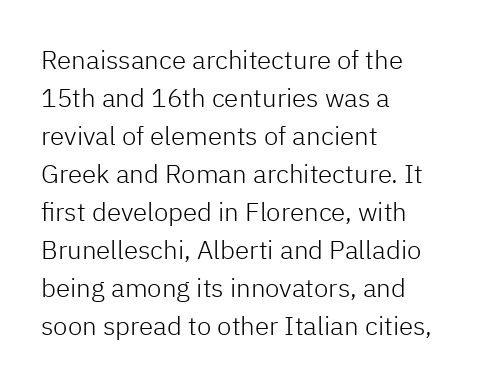
Q: Is the text bold? A: No.
Q: Is the text italic (slanted)? A: No, it is upright.
Q: Is the text underlined? A: No.
Q: How is the paragraph aligned? A: Left-aligned.
Q: Is the spacing between letters normal or unusually wide? A: Normal.
Q: Is the spacing between lines tight, normal or loose? A: Normal.
